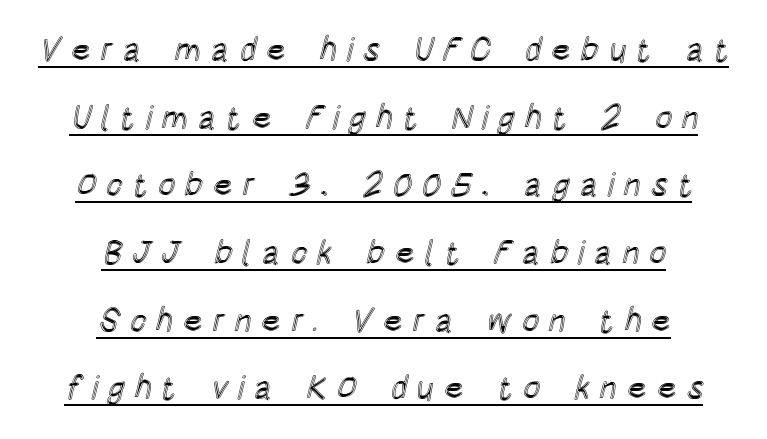
{"width": "condensed", "x_height": "large", "monospaced": "no", "underline": "yes", "align": "center", "line_spacing": "loose", "line_spacing_ratio": 2.05, "letter_spacing": "wide", "letter_spacing_em": 0.28, "glyph_px": 33}
